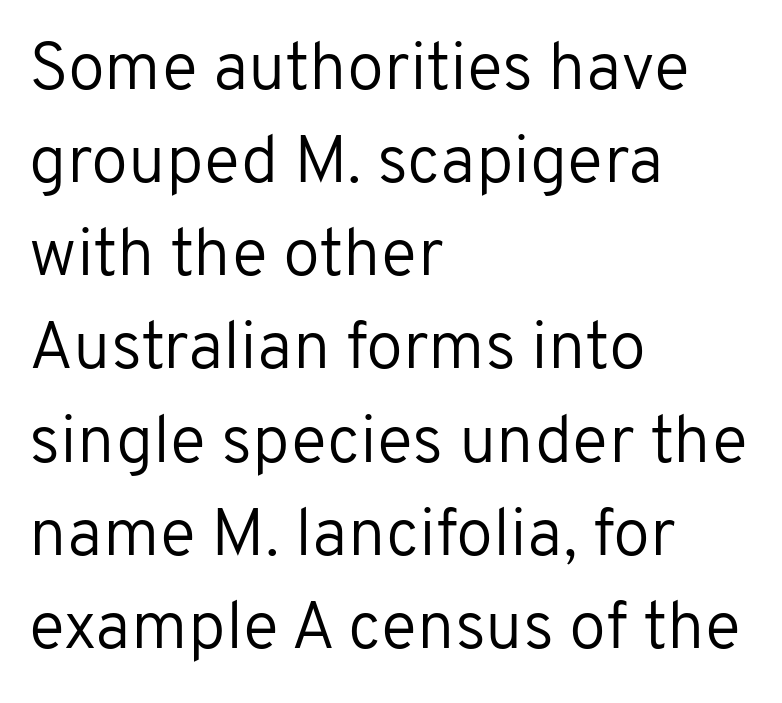
The image shows 67 px regular-weight sans-serif type, upright; set left-aligned, normal line spacing (1.39x), normal letter spacing, not underlined; low stroke contrast and a medium x-height.
